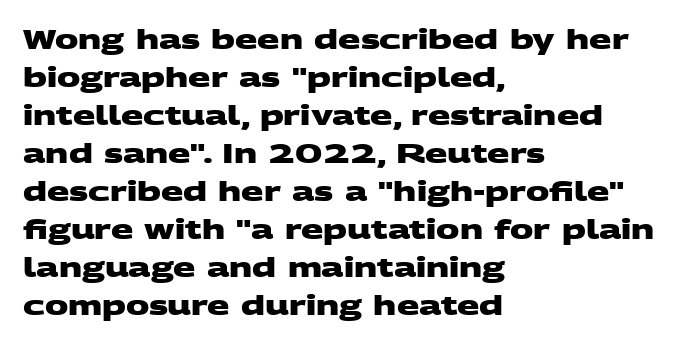
The image shows 26 px bold type; set left-aligned, normal line spacing (1.46x), normal letter spacing, not underlined.
